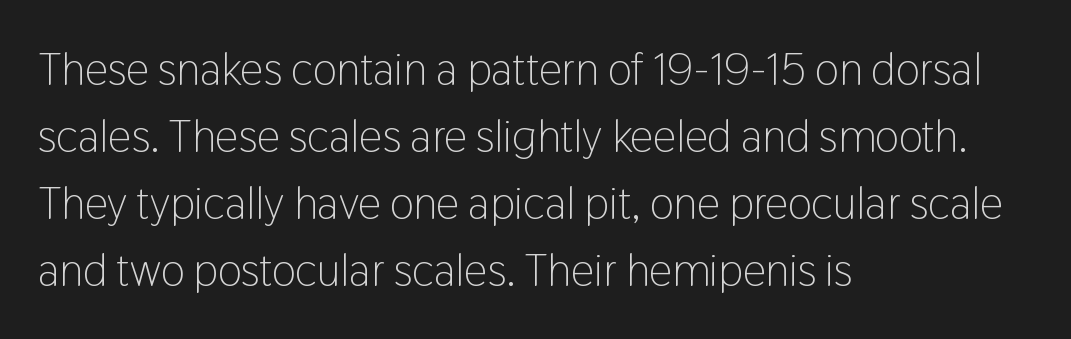
Q: Is the text bold? A: No.
Q: Is the text italic (slanted)? A: No, it is upright.
Q: Is the typeface a serif or a sans-serif typeface? A: Sans-serif.
Q: Is the text underlined? A: No.
Q: How is the paragraph aligned? A: Left-aligned.
Q: Is the spacing between letters normal or unusually wide? A: Normal.
Q: Is the spacing between lines tight, normal or loose? A: Normal.
Q: Width (condensed, normal, or wide)? A: Condensed.
Q: Stroke contrast? A: Low.
Q: x-height? A: Medium.
Q: Monospaced? A: No.
